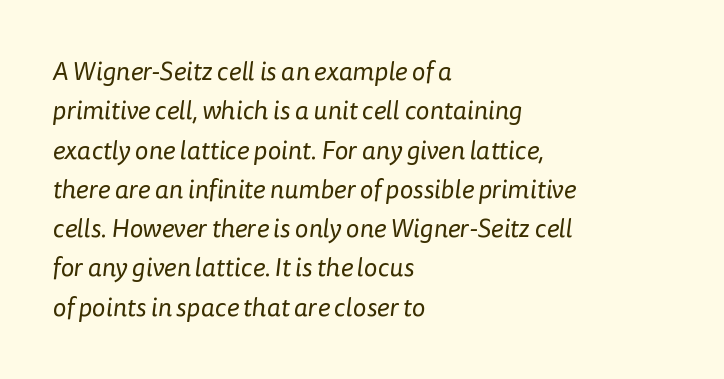
Baseline-to-baseline distance is the conventional proportion of letter height. Ink coverage per letter is moderate at most. Clear beneath every line of the passage. Is the letter spacing exaggerated? No — it looks like the ordinary default.
